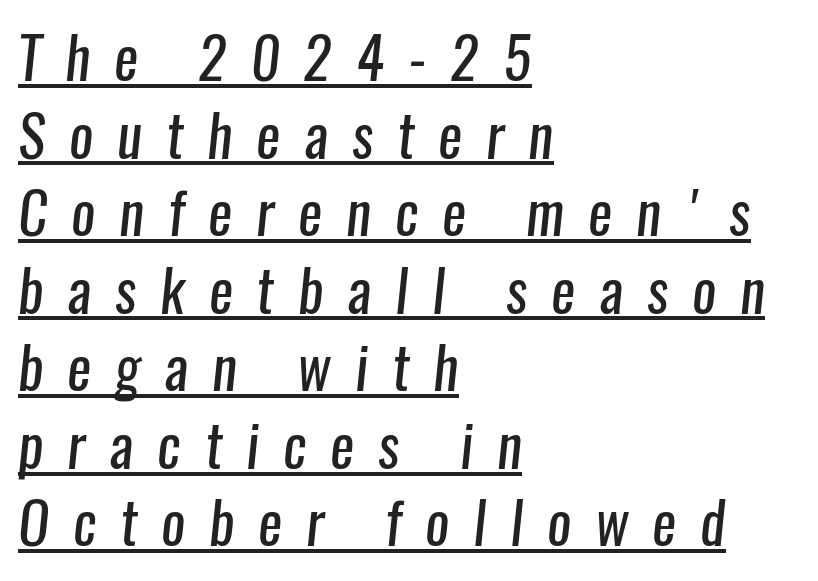
The image shows 57 px regular-weight, condensed sans-serif type; set left-aligned, normal line spacing (1.36x), unusually wide letter spacing (+0.42 em), underlined; low stroke contrast and a medium x-height.
